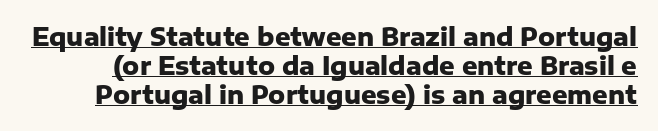
Q: Is the text bold? A: Yes.
Q: Is the text italic (slanted)? A: No, it is upright.
Q: Is the text underlined? A: Yes.
Q: Is the spacing between letters normal or unusually wide? A: Normal.
